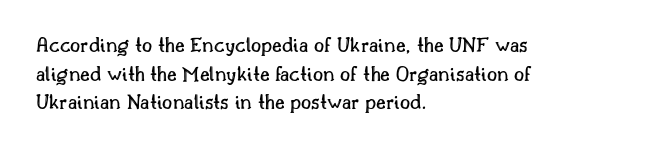
{"italic": "no", "underline": "no", "align": "left", "line_spacing": "normal", "line_spacing_ratio": 1.3, "letter_spacing": "normal", "letter_spacing_em": 0.0, "glyph_px": 22}
